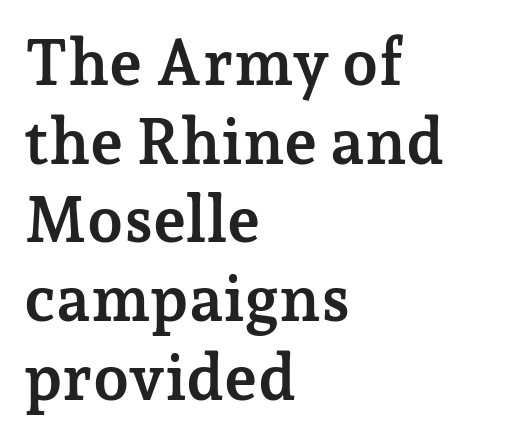
The image shows 64 px semibold serif type, upright; set left-aligned, line spacing 1.23x, normal letter spacing, not underlined; low stroke contrast and a medium x-height.
